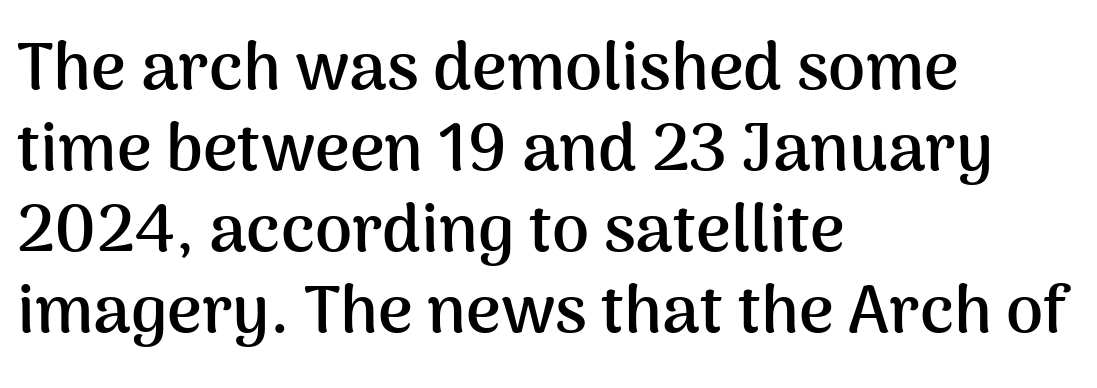
Q: Is the text bold? A: Yes.
Q: Is the text italic (slanted)? A: No, it is upright.
Q: Is the typeface a serif or a sans-serif typeface? A: Sans-serif.
Q: Is the text underlined? A: No.
Q: How is the paragraph aligned? A: Left-aligned.
Q: Is the spacing between letters normal or unusually wide? A: Normal.
Q: Width (condensed, normal, or wide)? A: Normal.
Q: Stroke contrast? A: Medium.
Q: x-height? A: Medium.
Q: Monospaced? A: No.
